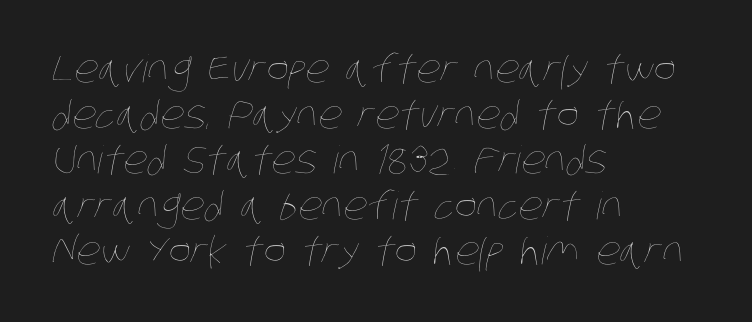
{"bold": "no", "weight": "thin", "width": "condensed", "stroke_contrast": "low", "x_height": "large", "monospaced": "no", "underline": "no", "align": "left", "line_spacing_ratio": 1.2, "letter_spacing": "normal", "letter_spacing_em": 0.0, "glyph_px": 38}
